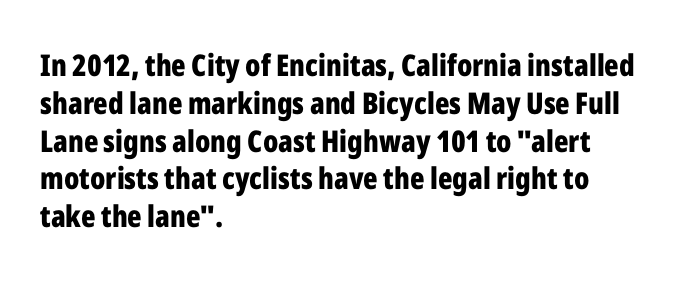
The image shows 30 px bold, condensed sans-serif type, upright; set left-aligned, normal line spacing (1.26x), normal letter spacing, not underlined; low stroke contrast and a medium x-height.
